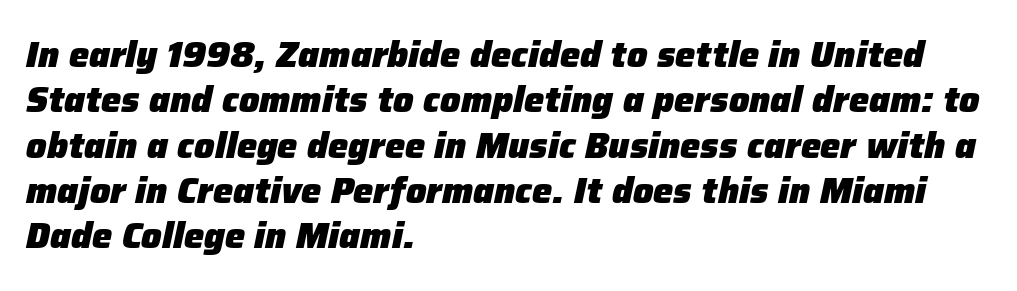
Q: Is the text bold? A: Yes.
Q: Is the text italic (slanted)? A: Yes, it leans right by about 12 degrees.
Q: Is the text underlined? A: No.
Q: How is the paragraph aligned? A: Left-aligned.
Q: Is the spacing between letters normal or unusually wide? A: Normal.
Q: Is the spacing between lines tight, normal or loose? A: Normal.
Q: Width (condensed, normal, or wide)? A: Normal.
Q: Stroke contrast? A: Low.
Q: x-height? A: Medium.
Q: Monospaced? A: No.
